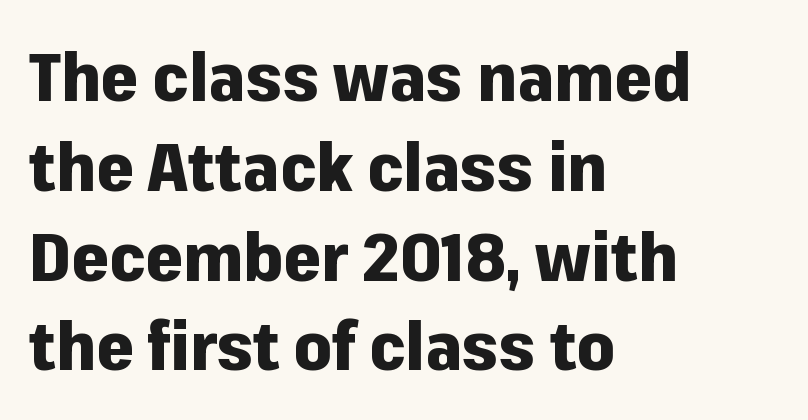
Q: Is the text bold? A: Yes.
Q: Is the text italic (slanted)? A: No, it is upright.
Q: Is the typeface a serif or a sans-serif typeface? A: Sans-serif.
Q: Is the text underlined? A: No.
Q: How is the paragraph aligned? A: Left-aligned.
Q: Is the spacing between letters normal or unusually wide? A: Normal.
Q: Is the spacing between lines tight, normal or loose? A: Normal.
Q: Width (condensed, normal, or wide)? A: Normal.
Q: Stroke contrast? A: Low.
Q: x-height? A: Medium.
Q: Monospaced? A: No.
